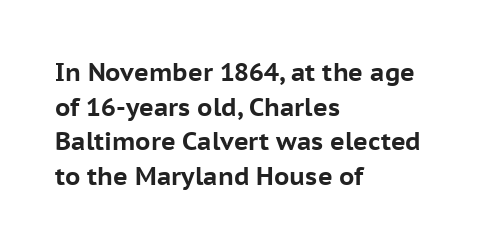
The type sits square on the baseline with zero lean. Summary of weight: heavy, a full bold. Rule under the text: the space is simply empty. Is the letter spacing exaggerated? No — it looks like the ordinary default.
